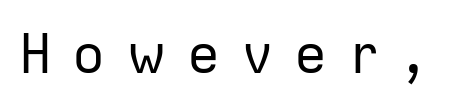
A clean baseline with only descenders dipping below it. The tracking reads as deliberately expanded to a designer's eye. The font's upright variant was chosen for this text. You can tell from the bare stems that sans-serif type was used.
